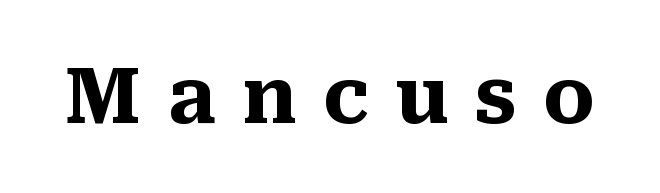
{"serif": "yes", "italic": "no", "bold": "yes", "weight": "heavy", "width": "normal", "stroke_contrast": "medium", "x_height": "medium", "monospaced": "no", "underline": "no", "letter_spacing": "wide", "letter_spacing_em": 0.34, "glyph_px": 77}
